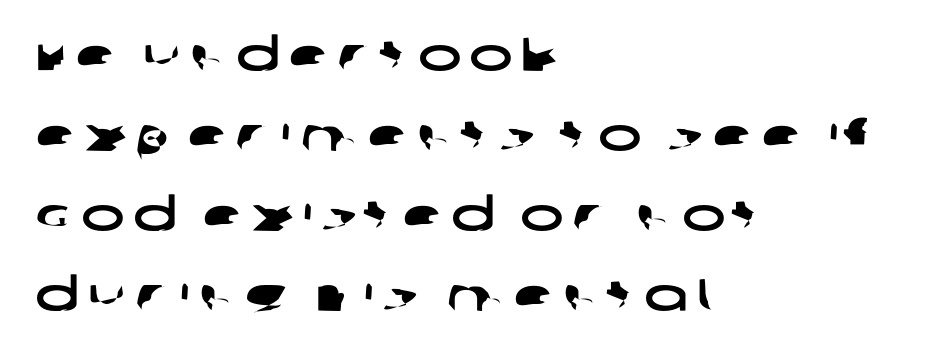
The image shows 46 px wide sans-serif type; set left-aligned, line spacing 1.74x, not underlined; low stroke contrast and a large x-height.
